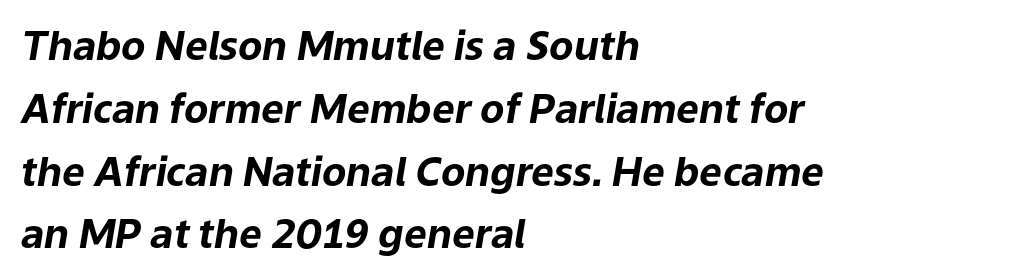
{"italic": "yes", "lean": "right", "slant_degrees": 9, "bold": "yes", "weight": "bold", "width": "normal", "stroke_contrast": "low", "x_height": "medium", "monospaced": "no", "underline": "no", "align": "left", "line_spacing": "normal", "line_spacing_ratio": 1.57, "letter_spacing": "normal", "letter_spacing_em": 0.0, "glyph_px": 40}
